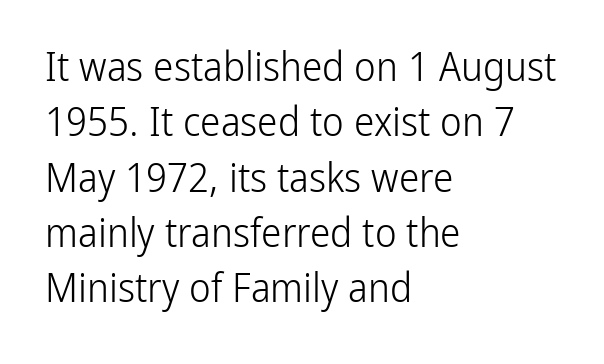
{"serif": "no", "italic": "no", "bold": "no", "weight": "light", "width": "condensed", "stroke_contrast": "low", "x_height": "medium", "monospaced": "no", "underline": "no", "align": "left", "line_spacing": "normal", "line_spacing_ratio": 1.35, "letter_spacing": "normal", "letter_spacing_em": 0.0, "glyph_px": 41}
